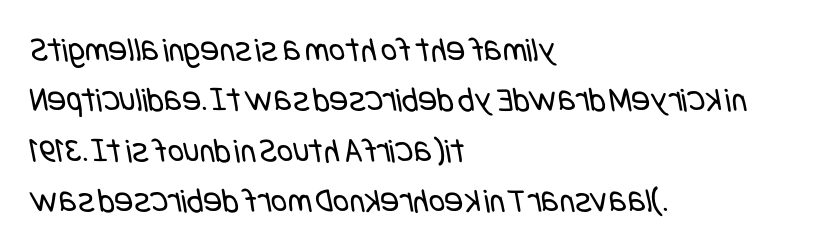
The image shows 35 px regular-weight, condensed sans-serif type; set left-aligned, normal line spacing (1.44x), normal letter spacing, not underlined; low stroke contrast and a large x-height.
